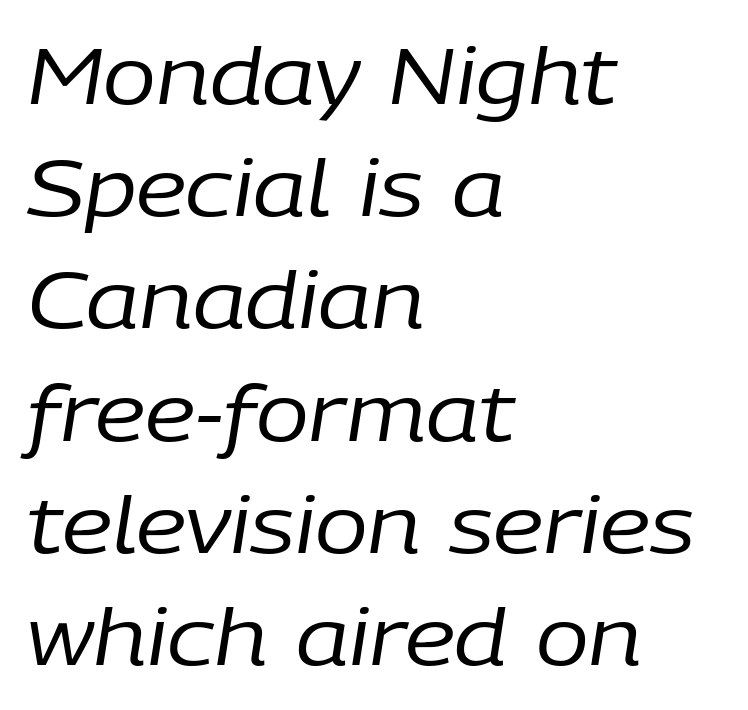
Q: Is the text bold? A: No.
Q: Is the text italic (slanted)? A: Yes, it leans right by about 9 degrees.
Q: Is the text underlined? A: No.
Q: How is the paragraph aligned? A: Left-aligned.
Q: Is the spacing between letters normal or unusually wide? A: Normal.
Q: Is the spacing between lines tight, normal or loose? A: Normal.
Q: Width (condensed, normal, or wide)? A: Normal.
Q: Stroke contrast? A: Low.
Q: x-height? A: Medium.
Q: Monospaced? A: No.
